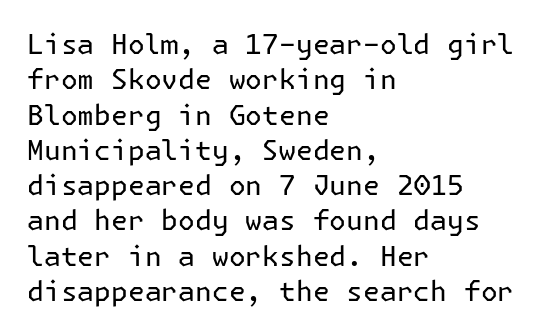
Q: Is the text bold? A: No.
Q: Is the text italic (slanted)? A: No, it is upright.
Q: Is the typeface a serif or a sans-serif typeface? A: Sans-serif.
Q: Is the text underlined? A: No.
Q: How is the paragraph aligned? A: Left-aligned.
Q: Is the spacing between letters normal or unusually wide? A: Normal.
Q: Is the spacing between lines tight, normal or loose? A: Normal.
Q: Width (condensed, normal, or wide)? A: Normal.
Q: Stroke contrast? A: Low.
Q: x-height? A: Medium.
